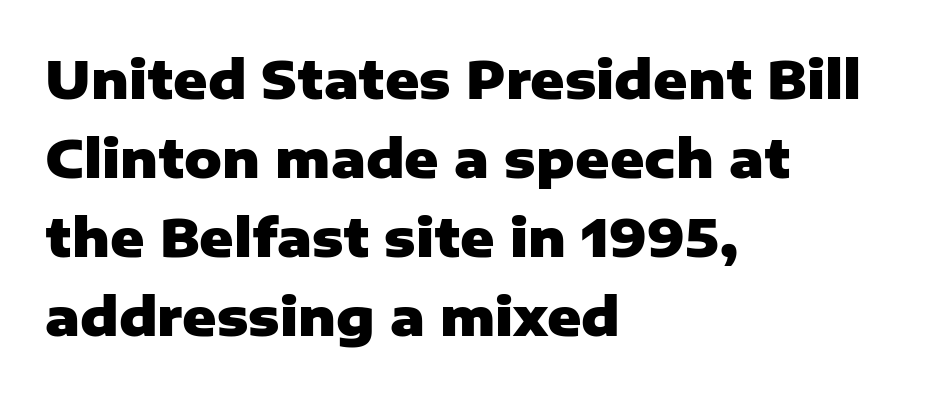
{"serif": "no", "italic": "no", "bold": "yes", "weight": "heavy", "width": "normal", "stroke_contrast": "low", "x_height": "medium", "monospaced": "no", "underline": "no", "align": "left", "line_spacing": "normal", "line_spacing_ratio": 1.52, "letter_spacing": "normal", "letter_spacing_em": 0.0, "glyph_px": 52}
